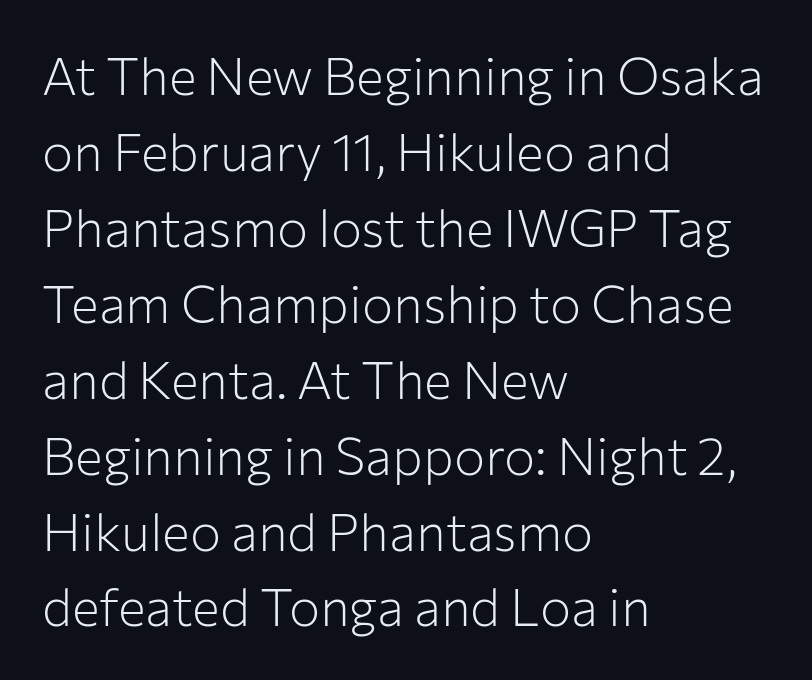
The typeface chosen for these lines omits serifs. No word sits above an underline. Do the characters align in a grid? No, the font is proportional. The block of text has a typical density, with ordinary space between rows.
